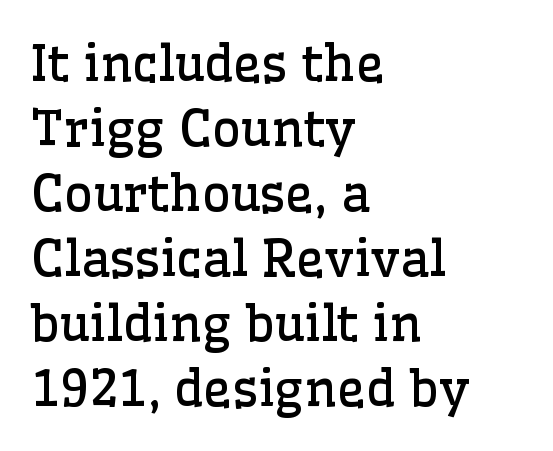
What's the leading like? Ordinary, nothing unusual. If you drew a ruler down the left edge, every line would touch it. Do the letters lean? They stand straight. Check where the strokes stop: tiny serifs finish them off.
